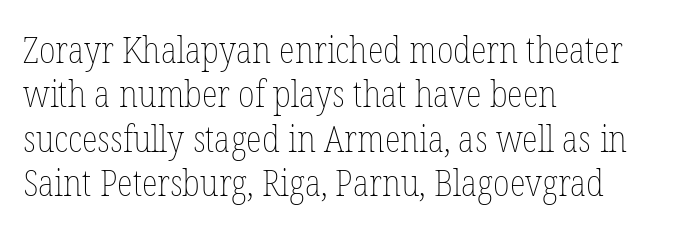
Q: Is the text bold? A: No.
Q: Is the text italic (slanted)? A: No, it is upright.
Q: Is the text underlined? A: No.
Q: How is the paragraph aligned? A: Left-aligned.
Q: Is the spacing between letters normal or unusually wide? A: Normal.
Q: Width (condensed, normal, or wide)? A: Condensed.
Q: Stroke contrast? A: Low.
Q: x-height? A: Medium.
Q: Monospaced? A: No.
